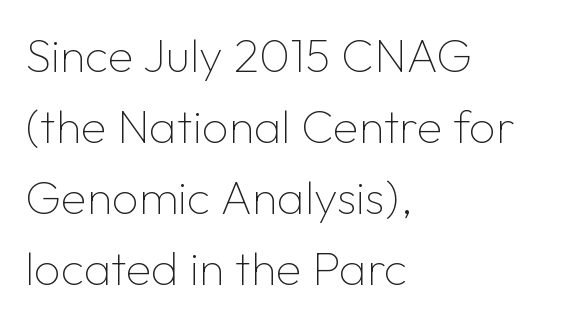
{"serif": "no", "italic": "no", "bold": "no", "weight": "thin", "width": "normal", "stroke_contrast": "low", "x_height": "medium", "monospaced": "no", "underline": "no", "align": "left", "line_spacing": "normal", "line_spacing_ratio": 1.51, "letter_spacing": "normal", "letter_spacing_em": 0.0, "glyph_px": 47}
